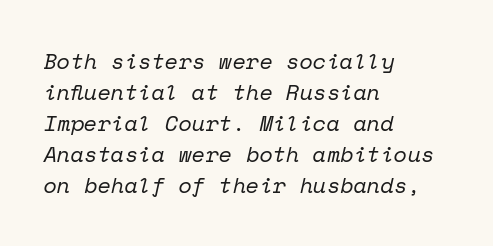
The image shows 22 px text type, italic (leaning right); set left-aligned, normal line spacing (1.41x), normal letter spacing, not underlined.
